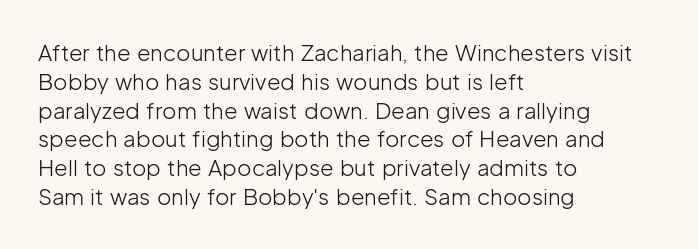
{"italic": "no", "bold": "no", "underline": "no", "align": "left", "line_spacing": "normal", "line_spacing_ratio": 1.31, "letter_spacing": "normal", "letter_spacing_em": 0.0, "glyph_px": 22}
